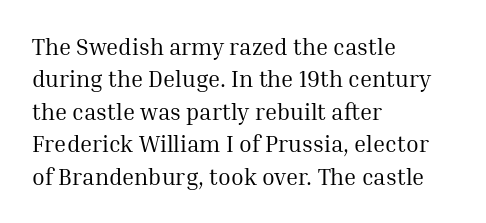
The image shows 23 px text type, upright; set left-aligned, normal line spacing (1.41x), normal letter spacing, not underlined.
